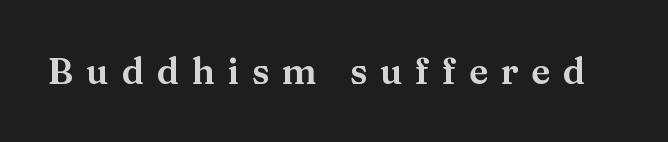
{"serif": "yes", "italic": "no", "width": "wide", "stroke_contrast": "medium", "x_height": "medium", "monospaced": "no", "underline": "no", "letter_spacing": "wide", "letter_spacing_em": 0.35, "glyph_px": 36}
